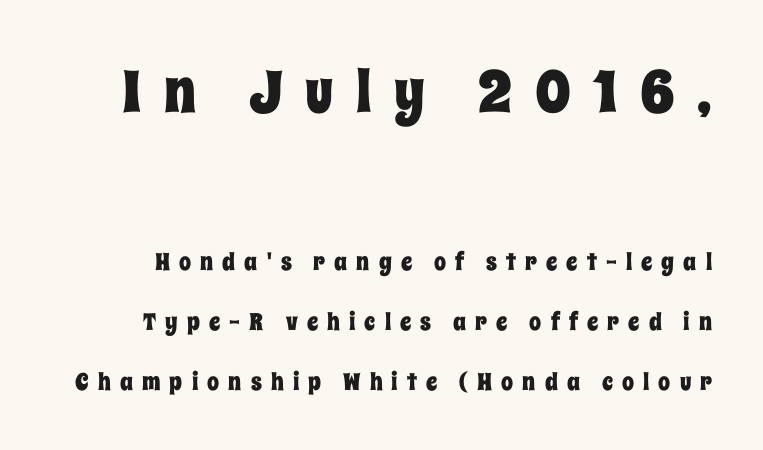
Regarding leading, the lines here are spaced well apart. These lines have a slow, spaced-out rhythm from letter to letter. The space beneath each line is pristine and unruled. Is the lower block the larger one? No — the upper block carries the bigger type. The axis of the letterforms is exactly vertical.
